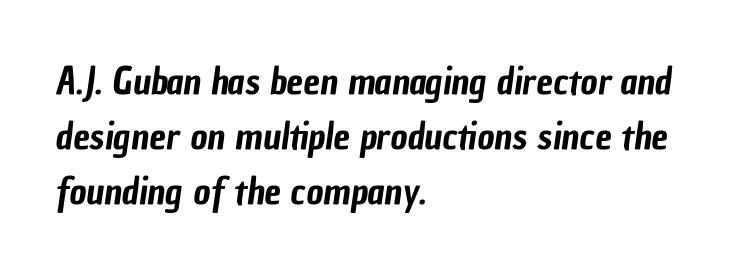
The image shows 37 px condensed sans-serif type; set left-aligned, normal line spacing (1.48x), normal letter spacing, not underlined; low stroke contrast and a medium x-height.
